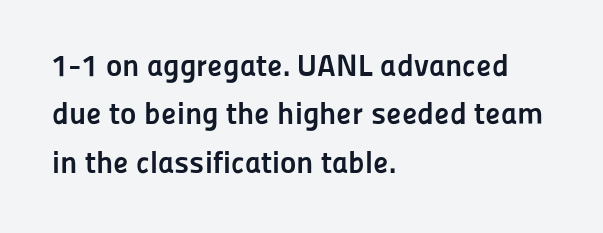
The image shows 31 px semibold sans-serif type, upright; set left-aligned, normal line spacing (1.56x), normal letter spacing, not underlined; low stroke contrast and a medium x-height.
